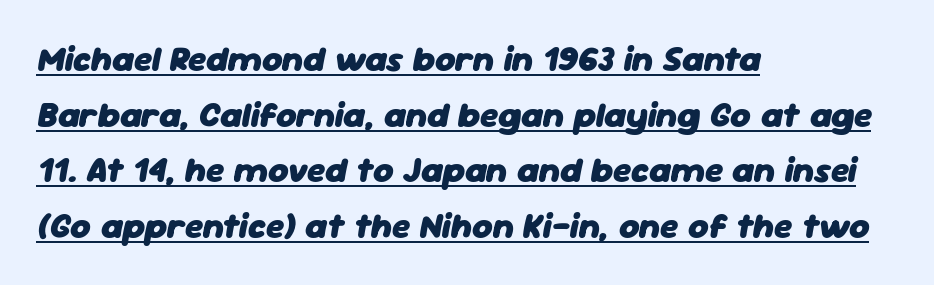
{"italic": "yes", "lean": "right", "slant_degrees": 11, "bold": "yes", "weight": "heavy", "width": "normal", "stroke_contrast": "low", "x_height": "medium", "monospaced": "no", "underline": "yes", "align": "left", "line_spacing": "normal", "line_spacing_ratio": 1.59, "letter_spacing": "normal", "letter_spacing_em": 0.0, "glyph_px": 35}
